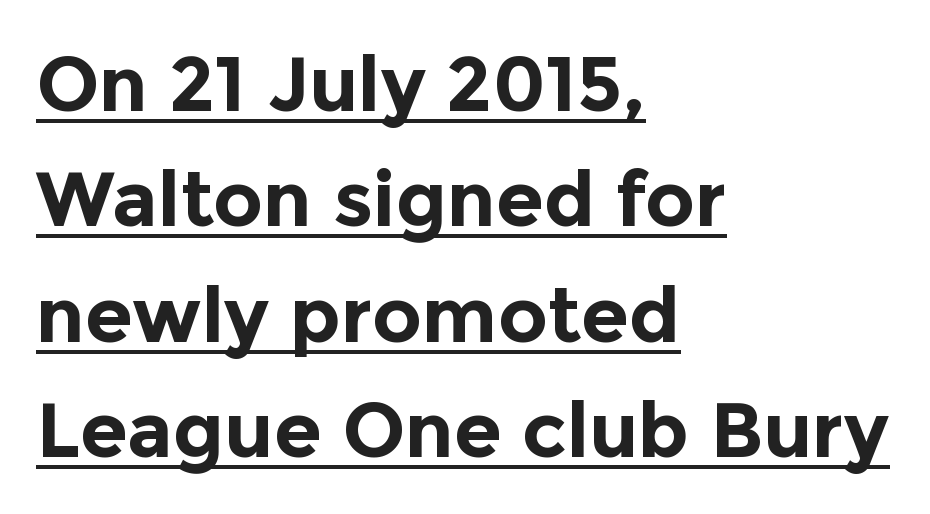
{"serif": "no", "italic": "no", "bold": "yes", "weight": "bold", "width": "normal", "x_height": "medium", "monospaced": "no", "underline": "yes", "align": "left", "line_spacing": "normal", "line_spacing_ratio": 1.5, "letter_spacing": "normal", "letter_spacing_em": 0.0, "glyph_px": 77}
